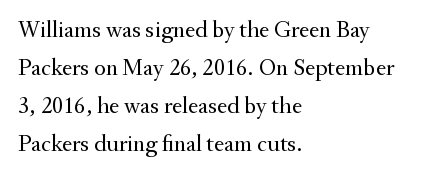
The image shows 24 px text type, upright; set left-aligned, normal line spacing (1.59x), normal letter spacing, not underlined.
